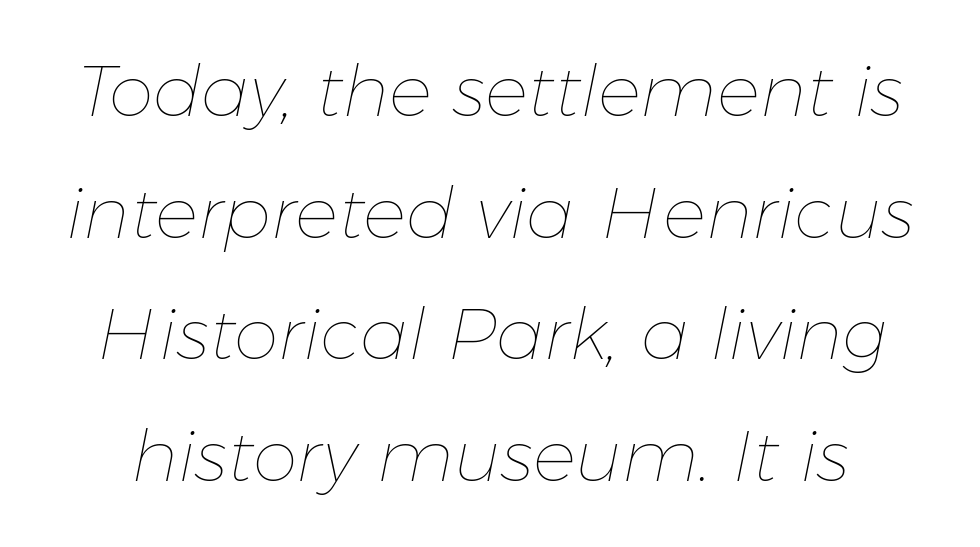
{"italic": "yes", "lean": "right", "slant_degrees": 11, "bold": "no", "weight": "thin", "width": "normal", "stroke_contrast": "low", "x_height": "medium", "monospaced": "no", "underline": "no", "line_spacing": "normal", "line_spacing_ratio": 1.69, "letter_spacing": "normal", "letter_spacing_em": 0.0, "glyph_px": 72}
